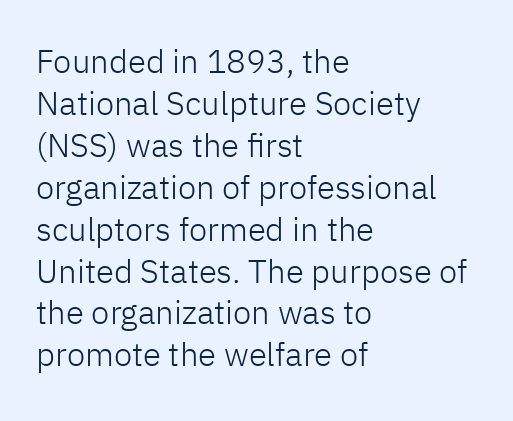
The image shows 33 px light sans-serif type, upright; set left-aligned, normal line spacing (1.27x), normal letter spacing, not underlined; low stroke contrast and a medium x-height.
